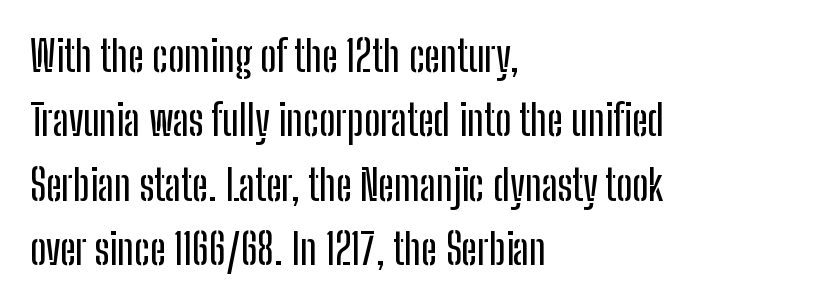
Q: Is the text italic (slanted)? A: No, it is upright.
Q: Is the typeface a serif or a sans-serif typeface? A: Sans-serif.
Q: Is the text underlined? A: No.
Q: How is the paragraph aligned? A: Left-aligned.
Q: Is the spacing between letters normal or unusually wide? A: Normal.
Q: Is the spacing between lines tight, normal or loose? A: Normal.
Q: Width (condensed, normal, or wide)? A: Condensed.
Q: Stroke contrast? A: Low.
Q: x-height? A: Medium.
Q: Monospaced? A: No.
